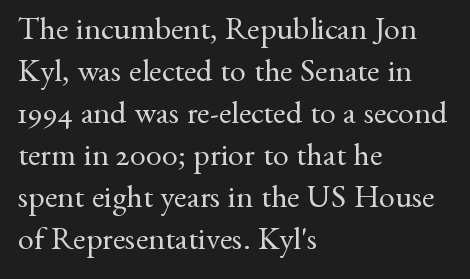
Ascenders rise straight up at ninety degrees. Tracking value appears to be zero — textbook default spacing. This is serif lettering, the kind often seen in printed books. Each row of text sits above clean, open space. Whoever set this chose a conventional vertical rhythm.
